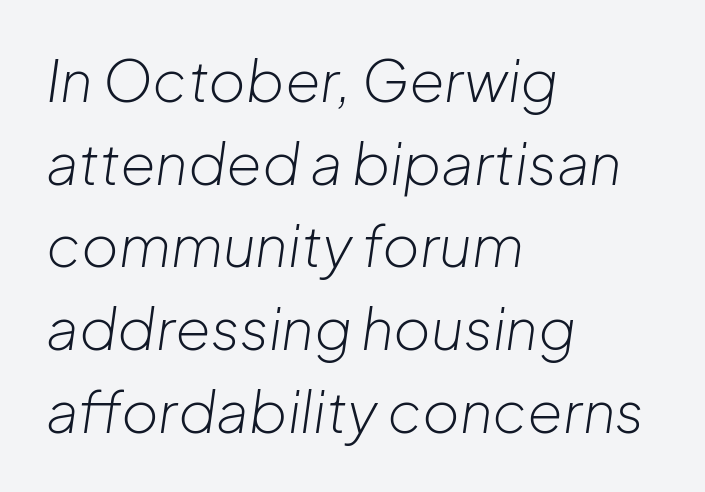
The image shows 57 px light type, italic (leaning right); set left-aligned, normal line spacing (1.45x), normal letter spacing, not underlined; low stroke contrast and a medium x-height.
